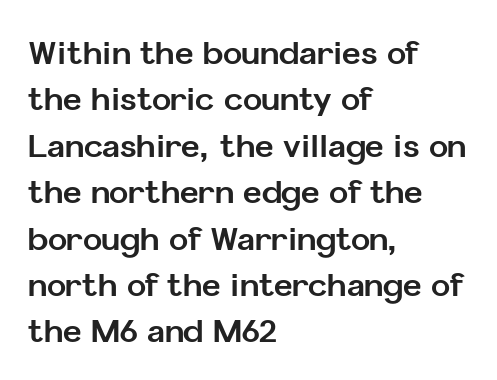
Q: Is the text bold? A: Yes.
Q: Is the text italic (slanted)? A: No, it is upright.
Q: Is the typeface a serif or a sans-serif typeface? A: Sans-serif.
Q: Is the text underlined? A: No.
Q: How is the paragraph aligned? A: Left-aligned.
Q: Is the spacing between letters normal or unusually wide? A: Normal.
Q: Is the spacing between lines tight, normal or loose? A: Normal.
Q: Width (condensed, normal, or wide)? A: Normal.
Q: Stroke contrast? A: Low.
Q: x-height? A: Medium.
Q: Monospaced? A: No.
